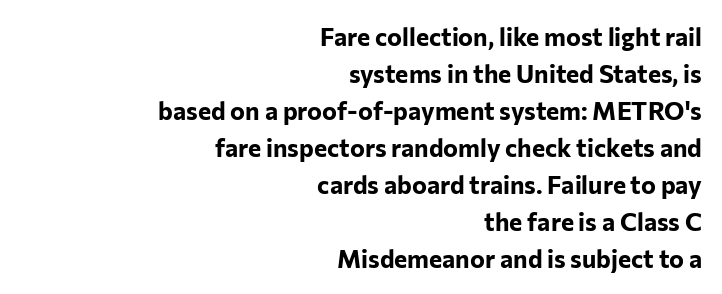
Q: Is the text bold? A: Yes.
Q: Is the text italic (slanted)? A: No, it is upright.
Q: Is the text underlined? A: No.
Q: How is the paragraph aligned? A: Right-aligned.
Q: Is the spacing between letters normal or unusually wide? A: Normal.
Q: Is the spacing between lines tight, normal or loose? A: Normal.
